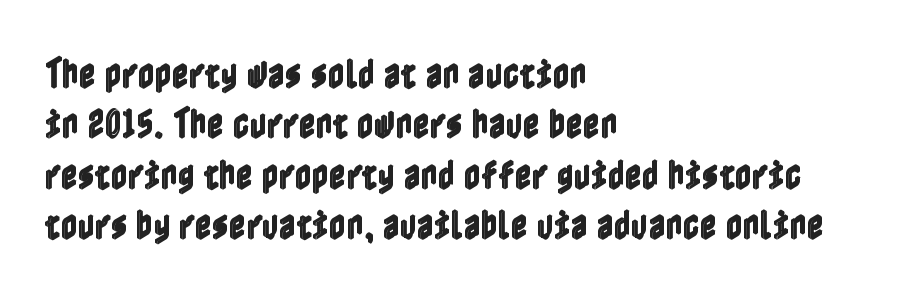
Any mark beneath the type? The region is blank. No extra tracking has been applied to these lines. One glance says typical: line gaps are just what's usual. Every character sits straight up, as roman type does. The text block is weighted toward the left margin, trailing off unevenly rightward.
